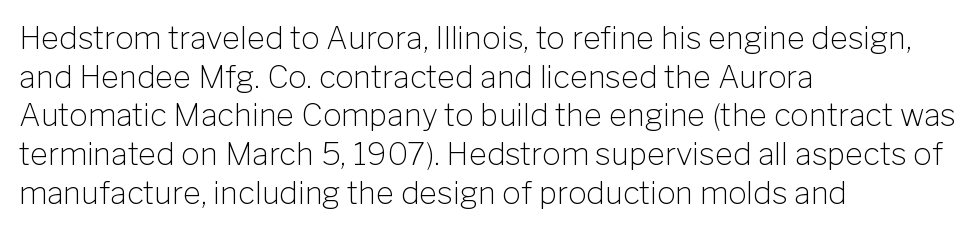
{"serif": "no", "italic": "no", "bold": "no", "weight": "light", "width": "normal", "stroke_contrast": "low", "x_height": "medium", "monospaced": "no", "underline": "no", "align": "left", "line_spacing": "normal", "line_spacing_ratio": 1.25, "letter_spacing": "normal", "letter_spacing_em": 0.0, "glyph_px": 31}
